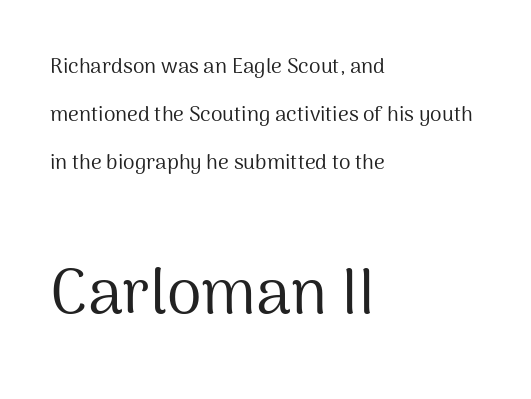
{"serif": "no", "italic": "no", "bold": "no", "weight": "regular", "width": "normal", "stroke_contrast": "medium", "x_height": "medium", "monospaced": "no", "underline": "no", "align": "left", "line_spacing": "loose", "line_spacing_ratio": 2.29, "letter_spacing": "normal", "letter_spacing_em": 0.0, "larger_block": "second", "size_ratio": 3.0, "glyph_px": 63}
